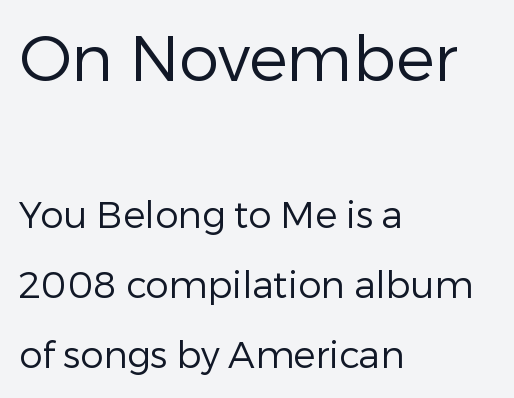
{"serif": "no", "italic": "no", "bold": "no", "weight": "regular", "width": "normal", "stroke_contrast": "low", "x_height": "medium", "monospaced": "no", "underline": "no", "align": "left", "line_spacing": "loose", "line_spacing_ratio": 1.9, "letter_spacing": "normal", "letter_spacing_em": 0.0, "larger_block": "first", "size_ratio": 1.73, "glyph_px": 64}
